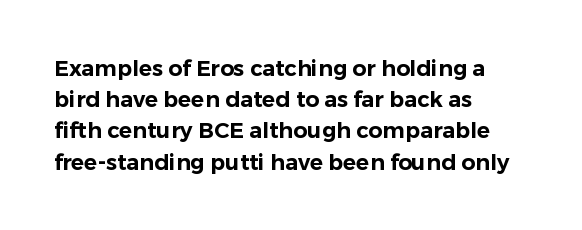
Q: Is the text italic (slanted)? A: No, it is upright.
Q: Is the text underlined? A: No.
Q: How is the paragraph aligned? A: Left-aligned.
Q: Is the spacing between letters normal or unusually wide? A: Normal.
Q: Is the spacing between lines tight, normal or loose? A: Normal.
